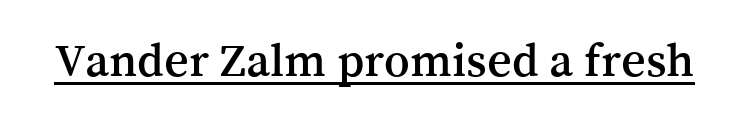
{"serif": "yes", "italic": "no", "width": "normal", "stroke_contrast": "medium", "x_height": "medium", "monospaced": "no", "underline": "yes", "letter_spacing": "normal", "letter_spacing_em": 0.0, "glyph_px": 48}
